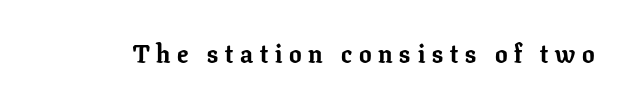
{"italic": "no", "bold": "yes", "underline": "no", "letter_spacing": "wide", "letter_spacing_em": 0.27, "glyph_px": 25}
